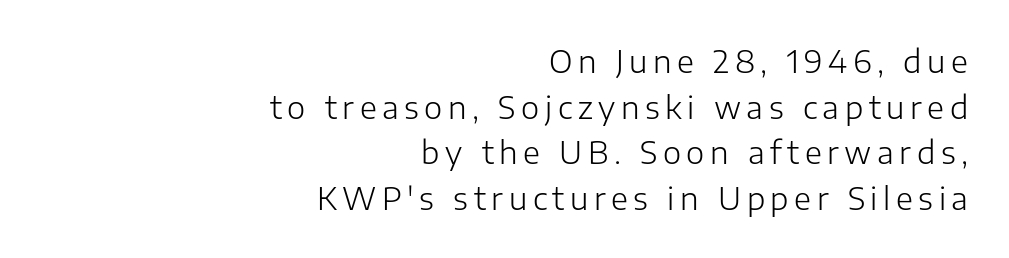
Q: Is the text bold? A: No.
Q: Is the text italic (slanted)? A: No, it is upright.
Q: Is the typeface a serif or a sans-serif typeface? A: Sans-serif.
Q: Is the text underlined? A: No.
Q: How is the paragraph aligned? A: Right-aligned.
Q: Is the spacing between lines tight, normal or loose? A: Normal.
Q: Width (condensed, normal, or wide)? A: Normal.
Q: Stroke contrast? A: Low.
Q: x-height? A: Medium.
Q: Monospaced? A: No.
